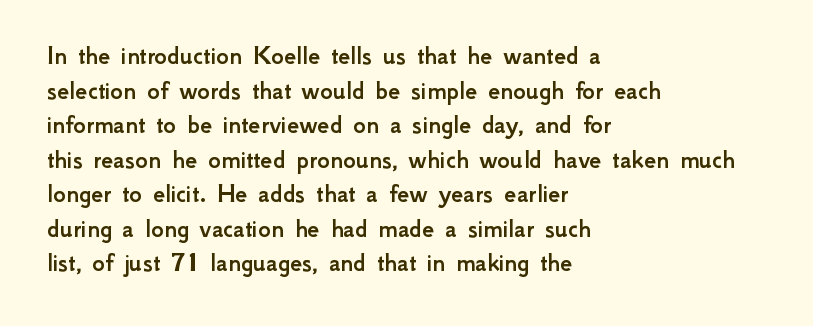
Q: Is the text italic (slanted)? A: No, it is upright.
Q: Is the text underlined? A: No.
Q: How is the paragraph aligned? A: Left-aligned.
Q: Is the spacing between letters normal or unusually wide? A: Normal.
Q: Is the spacing between lines tight, normal or loose? A: Normal.
